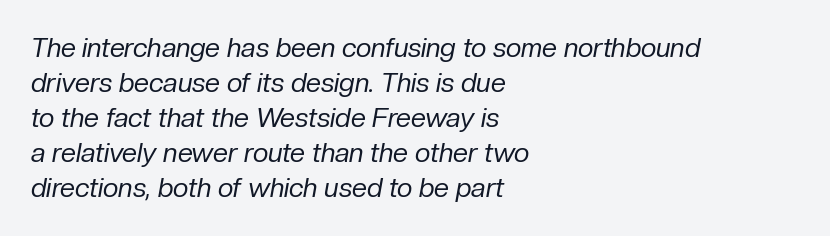
{"italic": "yes", "lean": "right", "slant_degrees": 10, "bold": "no", "underline": "no", "align": "left", "line_spacing": "normal", "line_spacing_ratio": 1.3, "letter_spacing": "normal", "letter_spacing_em": 0.0, "glyph_px": 27}
